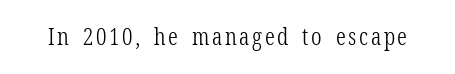
Q: Is the text bold? A: No.
Q: Is the text italic (slanted)? A: No, it is upright.
Q: Is the text underlined? A: No.
